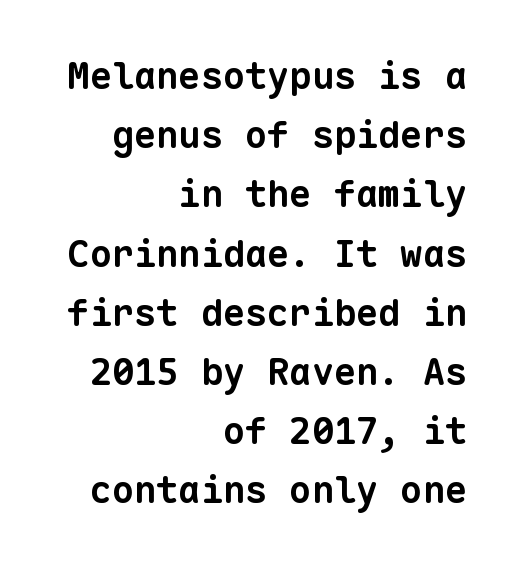
Weight: bold. Standard letterfit; no display-style spreading of the glyphs. In CSS terms this would be text-align: right. Bare-footed words on every line. Serifs: no, the terminals of the letterforms are clean. The rendering uses typewriter-style spacing with identical character cells.
